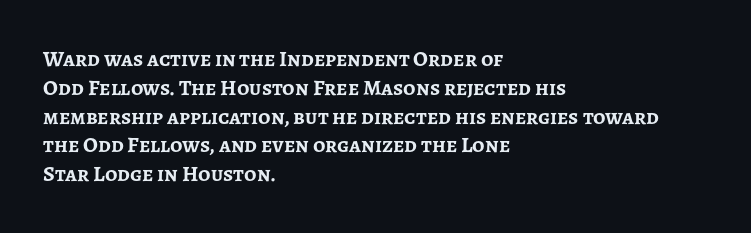
{"italic": "no", "bold": "yes", "underline": "no", "align": "left", "line_spacing": "normal", "line_spacing_ratio": 1.31, "letter_spacing": "normal", "letter_spacing_em": 0.0, "glyph_px": 22}
